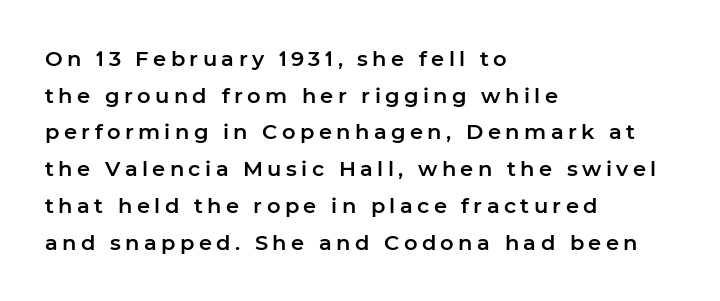
The image shows 21 px text type, upright; set left-aligned, line spacing 1.75x, unusually wide letter spacing (+0.21 em), not underlined.
